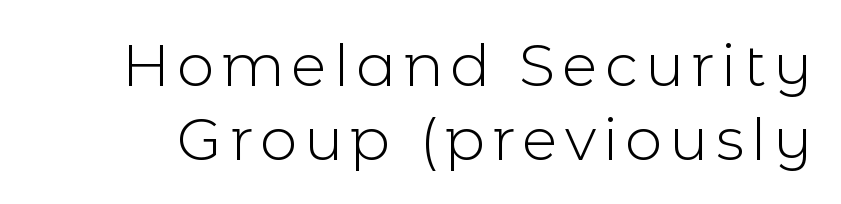
The glyphs in this specimen are sans serif. Line spacing here is normal. The letters advance in unequal steps, a hallmark of proportional type. You can tell it's not italic because the verticals are truly vertical. Glance below the letters and you will spot only blank space. This is not heavy type; no bold has been used.
